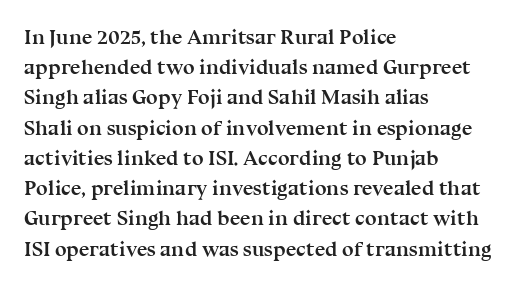
Emphasis by weight is at full strength: bold. Compared with typical body copy, the letter spacing here is the same. The passage shown is not underscored anywhere. Each new line begins a customary step beneath the previous one.
